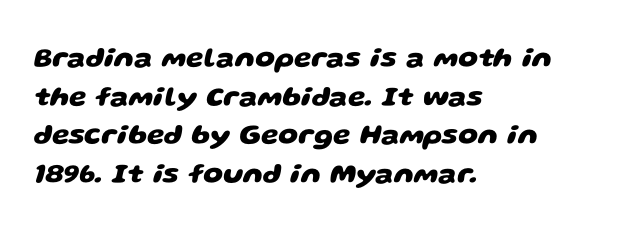
The image shows 28 px heavy, wide sans-serif type; set left-aligned, normal line spacing (1.38x), normal letter spacing, not underlined; low stroke contrast and a large x-height.
